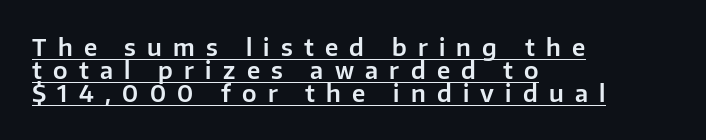
{"italic": "no", "underline": "yes", "align": "left", "line_spacing": "tight", "line_spacing_ratio": 0.99, "letter_spacing": "wide", "letter_spacing_em": 0.49, "glyph_px": 23}
